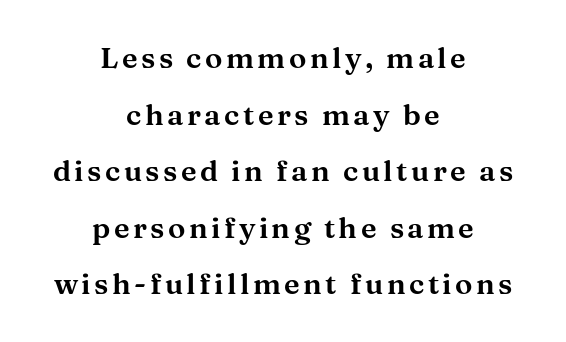
The type family on display is of the serif kind. Does the lettering tilt? It doesn't — this is upright. Proportional: the letters do not fall into vertical columns. One-word summary of the alignment: center.
